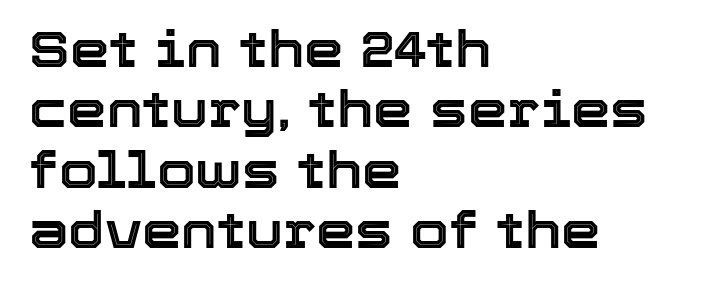
The image shows 50 px text type, upright; set left-aligned, line spacing 1.21x, normal letter spacing, not underlined; a medium x-height.
